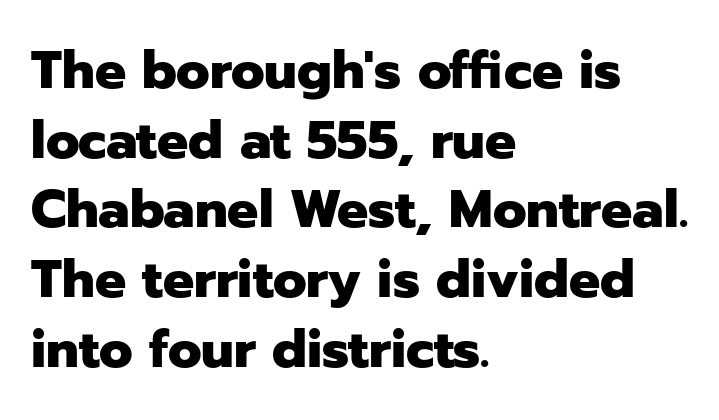
Reading down the block, your eye returns to a fixed left position each line. Is the type bold? Yes — the strokes are clearly thick and heavy. The leading is moderate, giving the passage an even texture. This sample has the flowing, uneven cadence of proportional lettering. A typesetter would mark this as roman, not italic.
